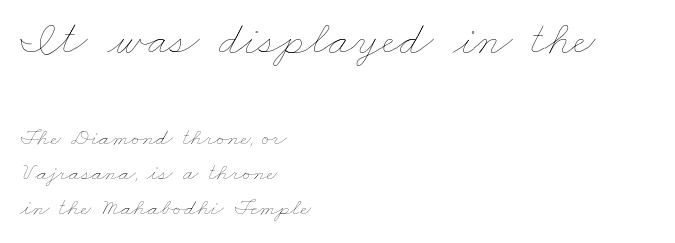
{"bold": "no", "weight": "thin", "width": "wide", "stroke_contrast": "low", "x_height": "small", "monospaced": "no", "underline": "no", "align": "left", "line_spacing": "normal", "line_spacing_ratio": 1.45, "letter_spacing": "normal", "letter_spacing_em": 0.0, "larger_block": "first", "size_ratio": 2.0, "glyph_px": 48}
